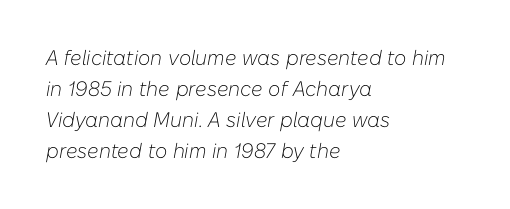
The image shows 21 px text type, italic (leaning right); set left-aligned, normal line spacing (1.48x), normal letter spacing, not underlined.
